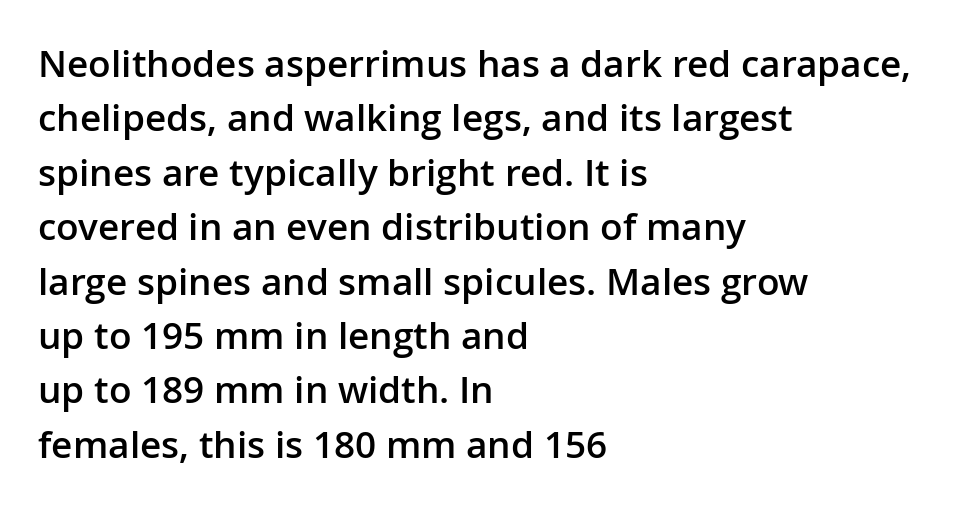
Q: Is the text bold? A: Semi-bold.
Q: Is the text italic (slanted)? A: No, it is upright.
Q: Is the typeface a serif or a sans-serif typeface? A: Sans-serif.
Q: Is the text underlined? A: No.
Q: How is the paragraph aligned? A: Left-aligned.
Q: Is the spacing between letters normal or unusually wide? A: Normal.
Q: Is the spacing between lines tight, normal or loose? A: Normal.
Q: Width (condensed, normal, or wide)? A: Normal.
Q: Stroke contrast? A: Low.
Q: x-height? A: Medium.
Q: Monospaced? A: No.
